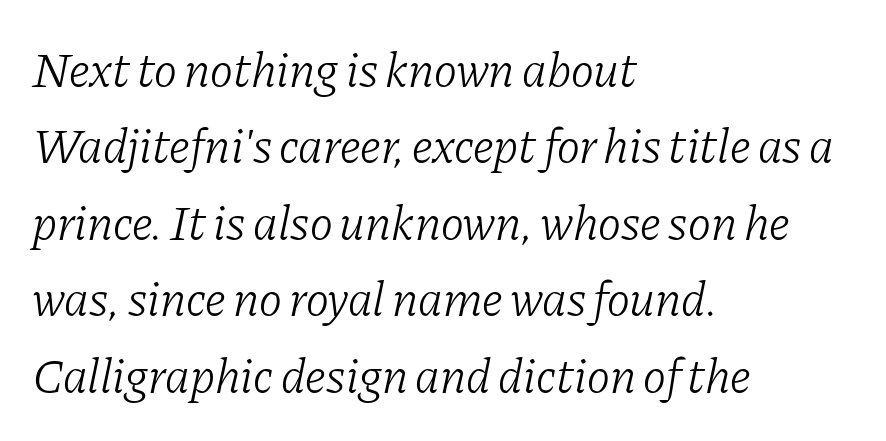
{"serif": "yes", "italic": "yes", "lean": "right", "slant_degrees": 11, "bold": "no", "weight": "light", "width": "normal", "stroke_contrast": "low", "x_height": "medium", "monospaced": "no", "underline": "no", "align": "left", "line_spacing": "normal", "line_spacing_ratio": 1.56, "letter_spacing": "normal", "letter_spacing_em": 0.0, "glyph_px": 49}
